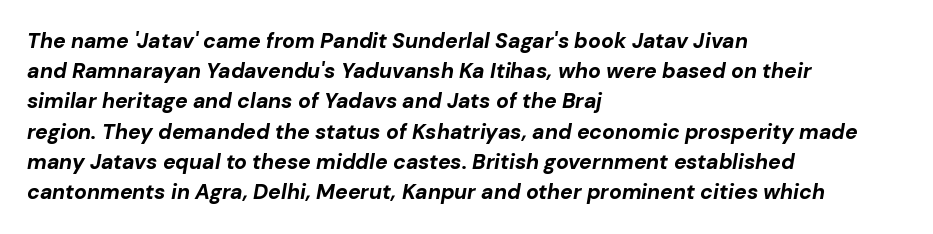
Q: Is the text bold? A: Yes.
Q: Is the text italic (slanted)? A: Yes, it leans right by about 10 degrees.
Q: Is the text underlined? A: No.
Q: How is the paragraph aligned? A: Left-aligned.
Q: Is the spacing between letters normal or unusually wide? A: Normal.
Q: Is the spacing between lines tight, normal or loose? A: Normal.
